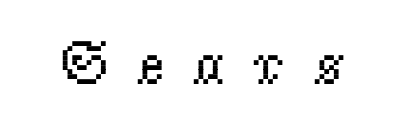
The image shows 62 px regular-weight serif type, upright; set unusually wide letter spacing (+0.44 em), not underlined; low stroke contrast and a small x-height.
